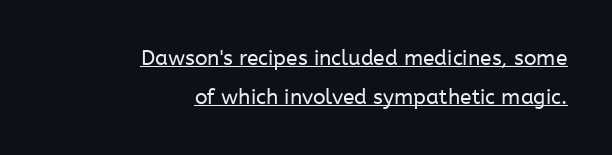
Posture: straight, roman, zero tilt. The face looks like a standard text weight, possibly lighter. Descenders here cross a horizontal rule under the line. Casual observation: everything's shoved over to the right. Honestly, the letter spacing is just normal — you wouldn't notice it.
